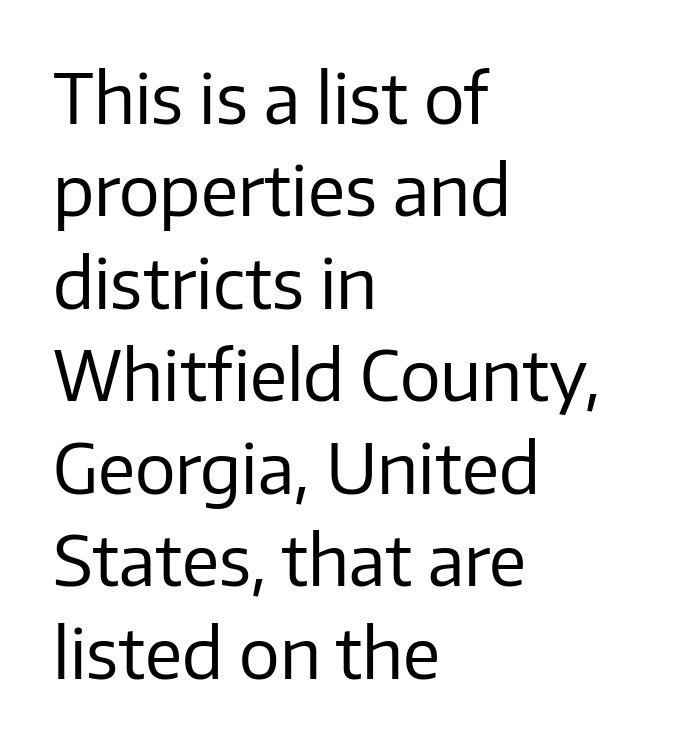
Reading down the column, the eye jumps a familiar distance to each next line. Designer's note — italics off, roman on. This sample uses a sans-serif face. Inter-character spacing is left at the font's built-in metrics.
